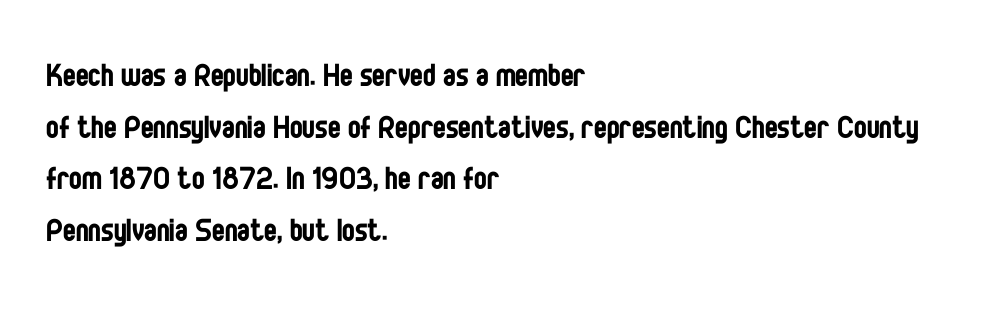
{"serif": "no", "italic": "no", "bold": "no", "weight": "regular", "width": "condensed", "stroke_contrast": "low", "x_height": "large", "monospaced": "no", "underline": "no", "align": "left", "line_spacing": "normal", "line_spacing_ratio": 1.36, "letter_spacing": "normal", "letter_spacing_em": 0.0, "glyph_px": 38}
